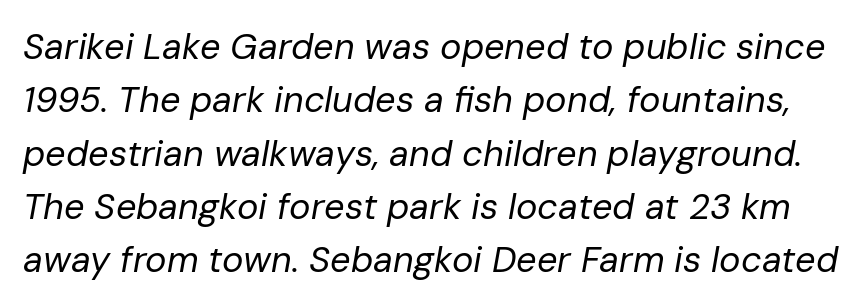
{"italic": "yes", "lean": "right", "slant_degrees": 10, "bold": "no", "weight": "regular", "width": "normal", "stroke_contrast": "low", "x_height": "medium", "monospaced": "no", "underline": "no", "line_spacing": "normal", "line_spacing_ratio": 1.48, "letter_spacing": "normal", "letter_spacing_em": 0.0, "glyph_px": 36}
